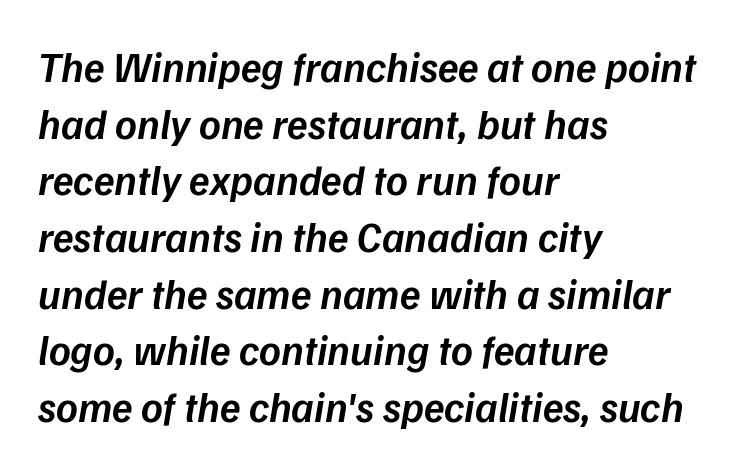
{"italic": "yes", "lean": "right", "slant_degrees": 9, "bold": "semi", "weight": "semibold", "width": "normal", "stroke_contrast": "low", "x_height": "medium", "monospaced": "no", "underline": "no", "align": "left", "line_spacing": "normal", "line_spacing_ratio": 1.35, "letter_spacing": "normal", "letter_spacing_em": 0.0, "glyph_px": 42}
